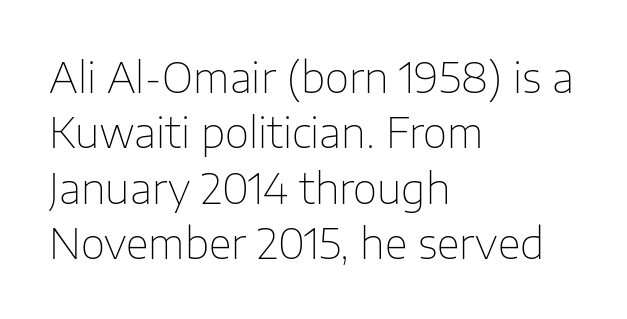
Normally led — the rows are evenly, conventionally spaced. Bold? No — there's no thickening of the strokes. Plain, unruled lines of type. You can tell from the bare stems that sans-serif type was used. What stands out about the letter spacing? Nothing — it is the standard amount.
